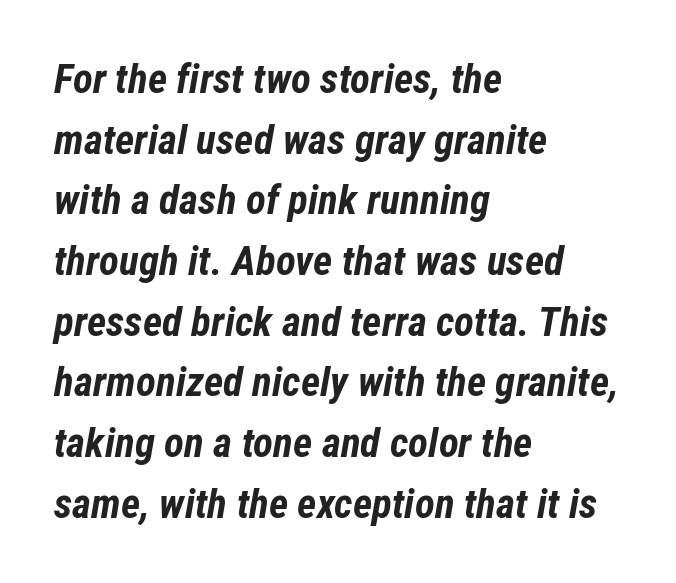
Q: Is the text bold? A: Yes.
Q: Is the text italic (slanted)? A: Yes, it leans right by about 12 degrees.
Q: Is the text underlined? A: No.
Q: How is the paragraph aligned? A: Left-aligned.
Q: Is the spacing between letters normal or unusually wide? A: Normal.
Q: Is the spacing between lines tight, normal or loose? A: Normal.
Q: Width (condensed, normal, or wide)? A: Condensed.
Q: Stroke contrast? A: Low.
Q: x-height? A: Medium.
Q: Monospaced? A: No.
